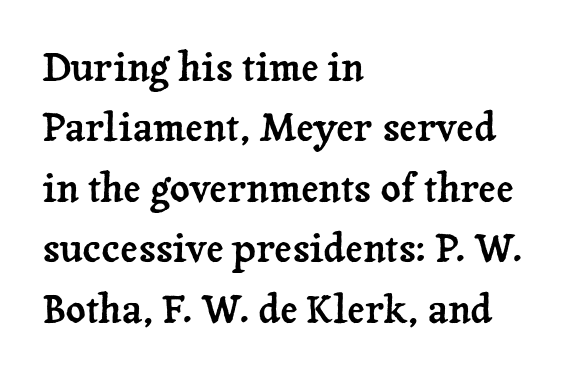
Regarding leading, the lines here are spaced in the standard way. Looks like regular typesetting: each glyph gets only the width it needs. Italic: no, the glyphs are upright roman. Caption: multi-line text, flush left, ragged right.
